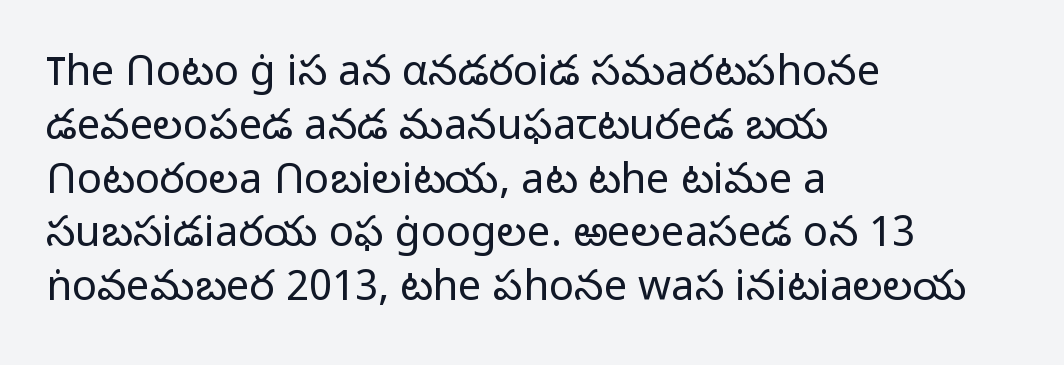
{"serif": "no", "italic": "no", "bold": "no", "weight": "light", "width": "normal", "stroke_contrast": "low", "x_height": "medium", "monospaced": "no", "underline": "no", "align": "left", "line_spacing": "normal", "line_spacing_ratio": 1.28, "letter_spacing": "normal", "letter_spacing_em": 0.0, "glyph_px": 42}
